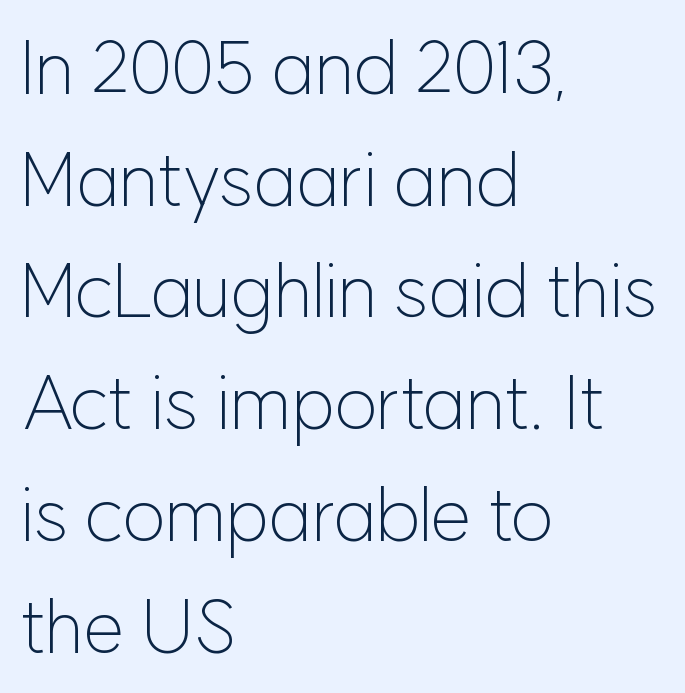
Q: Is the text bold? A: No.
Q: Is the text italic (slanted)? A: No, it is upright.
Q: Is the typeface a serif or a sans-serif typeface? A: Sans-serif.
Q: Is the text underlined? A: No.
Q: How is the paragraph aligned? A: Left-aligned.
Q: Is the spacing between letters normal or unusually wide? A: Normal.
Q: Is the spacing between lines tight, normal or loose? A: Normal.
Q: Width (condensed, normal, or wide)? A: Normal.
Q: Stroke contrast? A: Low.
Q: x-height? A: Medium.
Q: Monospaced? A: No.
